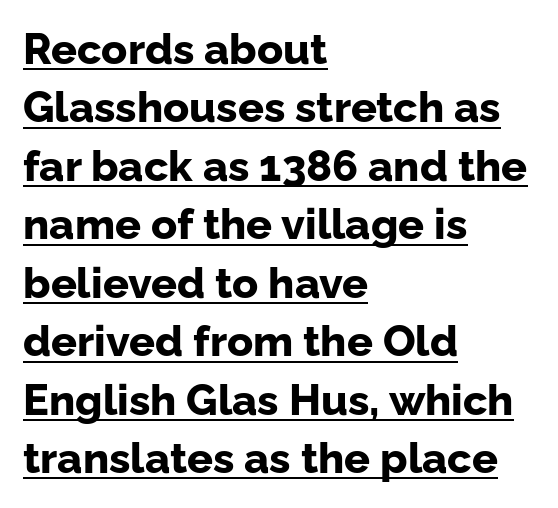
Typographic density is high because the face is bold. The face used here is proportionally spaced, like ordinary book or web type. Short note: letters normally spaced. Every character sits straight up, as roman type does. Observe the absence of serifs on each vertical stroke in this sample. Looks like someone drew a line under every word here.
